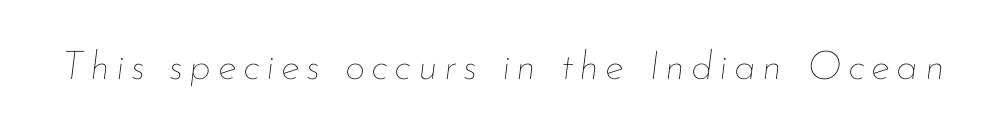
{"italic": "yes", "lean": "right", "slant_degrees": 7, "bold": "no", "weight": "thin", "width": "normal", "stroke_contrast": "low", "x_height": "small", "monospaced": "no", "underline": "no", "glyph_px": 40}
